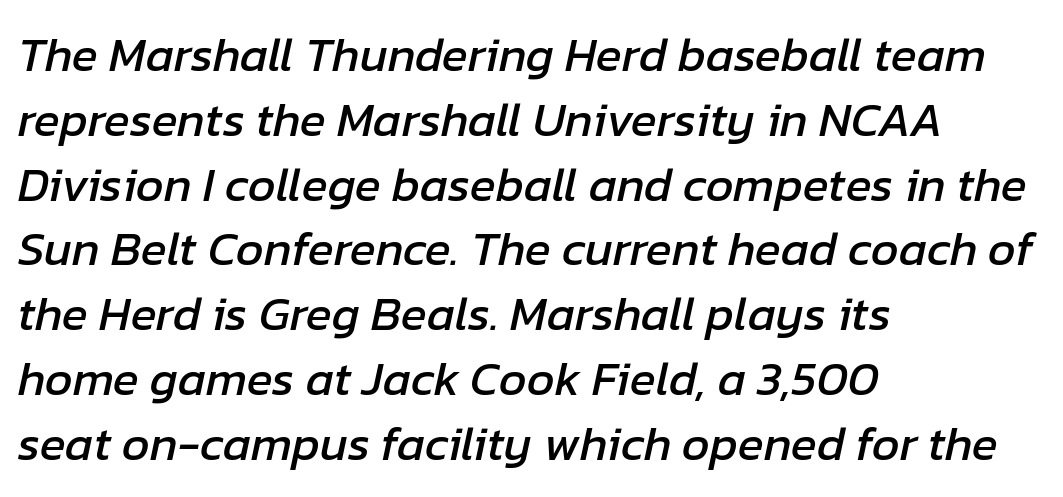
{"italic": "yes", "lean": "right", "slant_degrees": 12, "width": "normal", "stroke_contrast": "low", "x_height": "medium", "monospaced": "no", "underline": "no", "align": "left", "line_spacing": "normal", "line_spacing_ratio": 1.35, "letter_spacing": "normal", "letter_spacing_em": 0.0, "glyph_px": 48}
